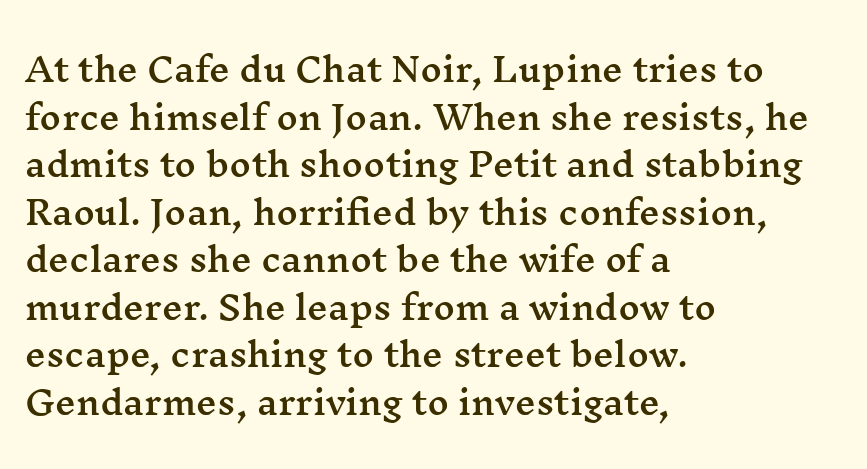
Q: Is the text italic (slanted)? A: No, it is upright.
Q: Is the typeface a serif or a sans-serif typeface? A: Serif.
Q: Is the text underlined? A: No.
Q: How is the paragraph aligned? A: Left-aligned.
Q: Is the spacing between letters normal or unusually wide? A: Normal.
Q: Is the spacing between lines tight, normal or loose? A: Normal.
Q: Width (condensed, normal, or wide)? A: Wide.
Q: Stroke contrast? A: Medium.
Q: x-height? A: Medium.
Q: Monospaced? A: No.
